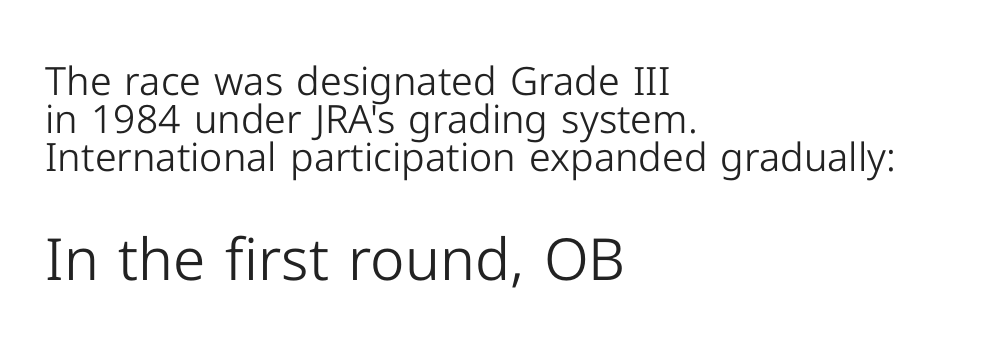
The following chunk of copy outweighs the initial chunk in type size. I'd call this a sans setting — the letters go barefoot. The foot of each line stays bare and open. Tracking here is standard; glyphs follow each other at the usual distance. Unlike italic type, these characters show no tilt at all.
